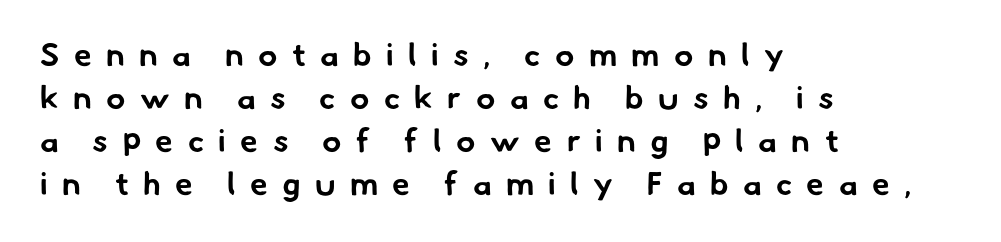
Q: Is the text bold? A: Yes.
Q: Is the typeface a serif or a sans-serif typeface? A: Sans-serif.
Q: Is the text underlined? A: No.
Q: How is the paragraph aligned? A: Left-aligned.
Q: Is the spacing between letters normal or unusually wide? A: Unusually wide.
Q: Is the spacing between lines tight, normal or loose? A: Normal.
Q: Width (condensed, normal, or wide)? A: Normal.
Q: Stroke contrast? A: Low.
Q: x-height? A: Small.
Q: Monospaced? A: No.
